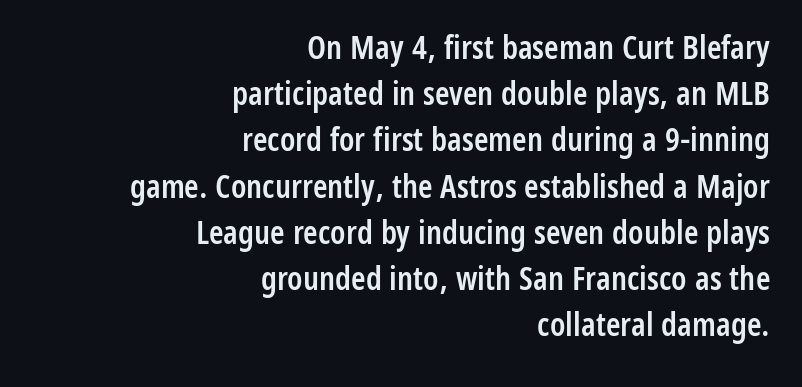
{"serif": "no", "italic": "no", "bold": "semi", "weight": "semibold", "width": "condensed", "stroke_contrast": "low", "x_height": "medium", "monospaced": "no", "underline": "no", "align": "right", "line_spacing": "normal", "line_spacing_ratio": 1.4, "letter_spacing": "normal", "letter_spacing_em": 0.0, "glyph_px": 33}
